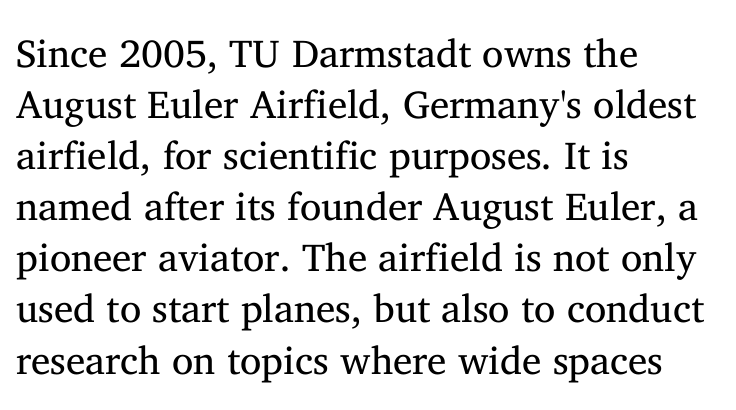
Q: Is the text bold? A: No.
Q: Is the text italic (slanted)? A: No, it is upright.
Q: Is the typeface a serif or a sans-serif typeface? A: Serif.
Q: Is the text underlined? A: No.
Q: How is the paragraph aligned? A: Left-aligned.
Q: Is the spacing between letters normal or unusually wide? A: Normal.
Q: Is the spacing between lines tight, normal or loose? A: Normal.
Q: Width (condensed, normal, or wide)? A: Normal.
Q: Stroke contrast? A: Medium.
Q: x-height? A: Medium.
Q: Monospaced? A: No.
